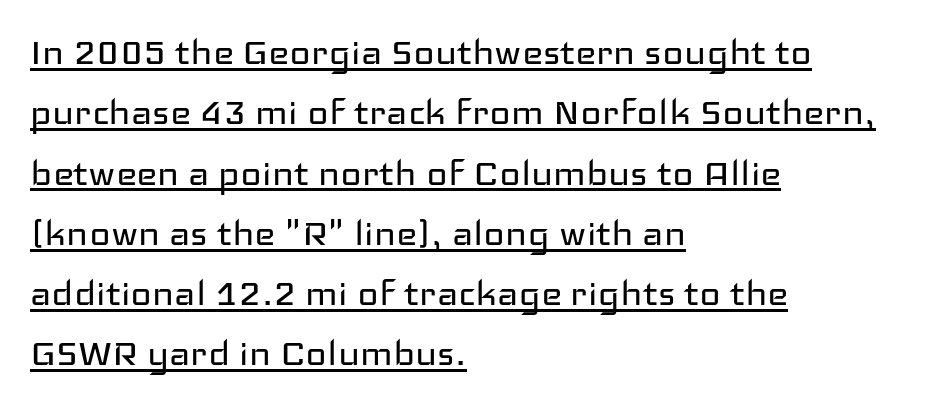
Q: Is the text bold? A: No.
Q: Is the text italic (slanted)? A: No, it is upright.
Q: Is the typeface a serif or a sans-serif typeface? A: Sans-serif.
Q: Is the text underlined? A: Yes.
Q: How is the paragraph aligned? A: Left-aligned.
Q: Is the spacing between letters normal or unusually wide? A: Normal.
Q: Is the spacing between lines tight, normal or loose? A: Normal.
Q: Width (condensed, normal, or wide)? A: Wide.
Q: Stroke contrast? A: Low.
Q: x-height? A: Medium.
Q: Monospaced? A: No.
